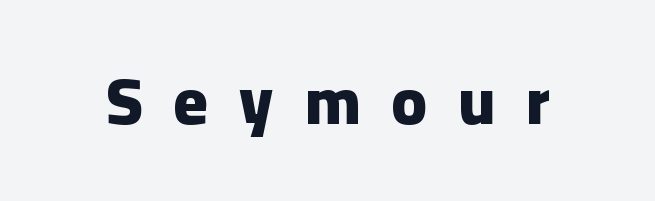
The image shows 65 px heavy sans-serif type, upright; set unusually wide letter spacing (+0.48 em), not underlined; low stroke contrast and a medium x-height.
